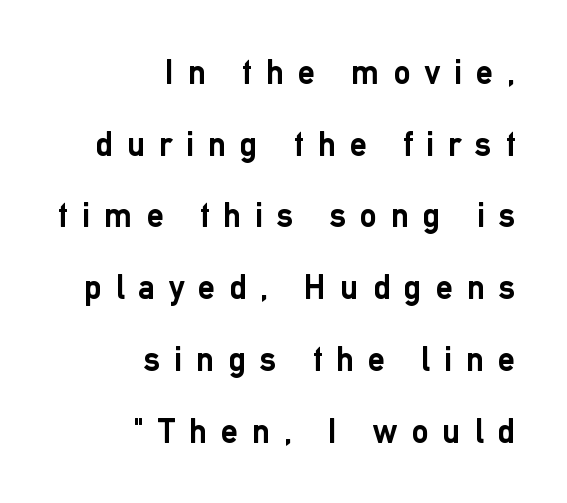
Q: Is the text bold? A: Yes.
Q: Is the text italic (slanted)? A: No, it is upright.
Q: Is the typeface a serif or a sans-serif typeface? A: Sans-serif.
Q: Is the text underlined? A: No.
Q: How is the paragraph aligned? A: Right-aligned.
Q: Is the spacing between letters normal or unusually wide? A: Unusually wide.
Q: Is the spacing between lines tight, normal or loose? A: Loose.
Q: Width (condensed, normal, or wide)? A: Normal.
Q: Stroke contrast? A: Low.
Q: x-height? A: Medium.
Q: Monospaced? A: No.
